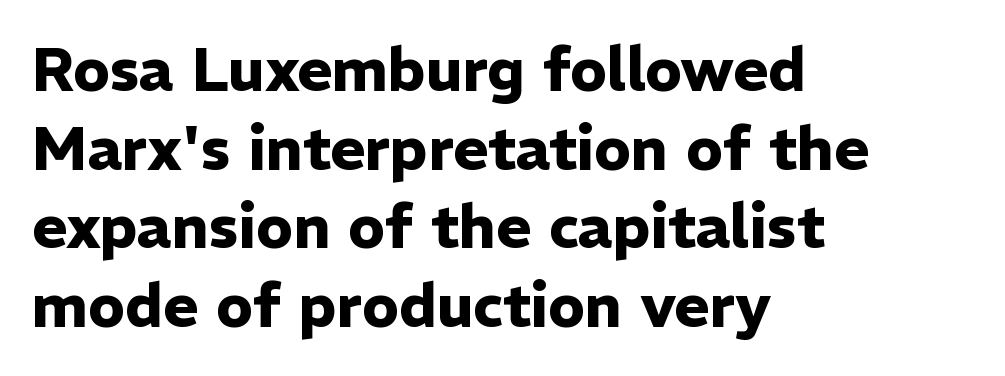
The image shows 60 px heavy sans-serif type, upright; set left-aligned, normal line spacing (1.31x), normal letter spacing, not underlined; low stroke contrast and a medium x-height.
